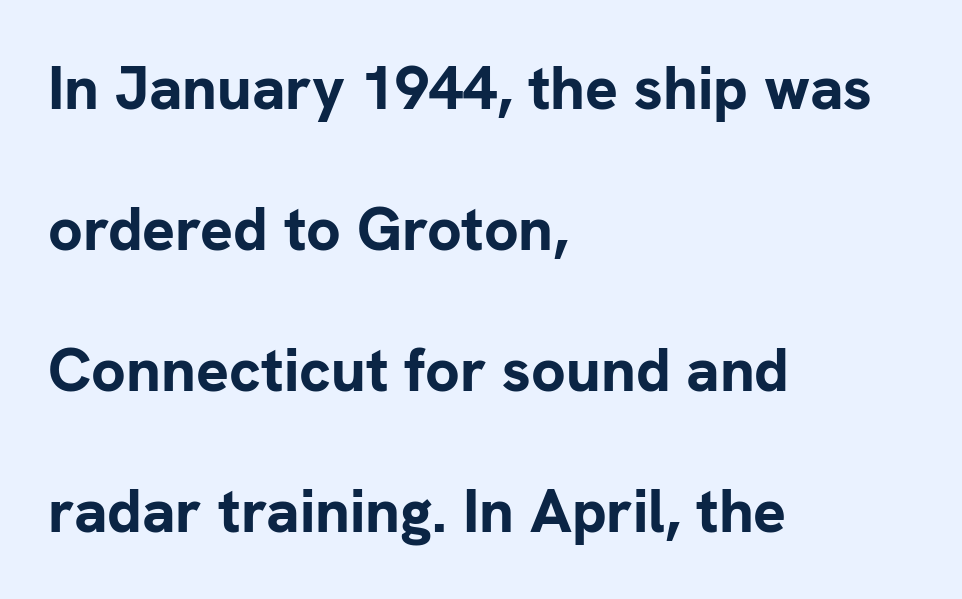
The image shows 61 px bold sans-serif type, upright; set left-aligned, loose line spacing (2.31x), normal letter spacing, not underlined; low stroke contrast and a medium x-height.
